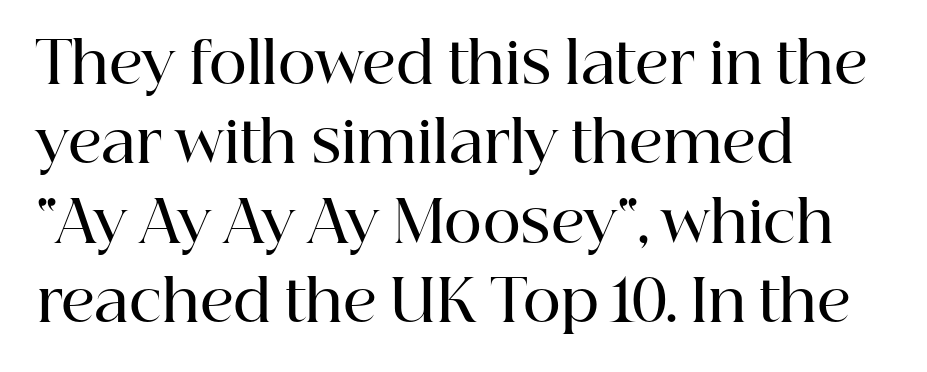
The image shows 58 px semibold serif type, upright; set left-aligned, normal line spacing (1.37x), normal letter spacing, not underlined; high stroke contrast and a medium x-height.
